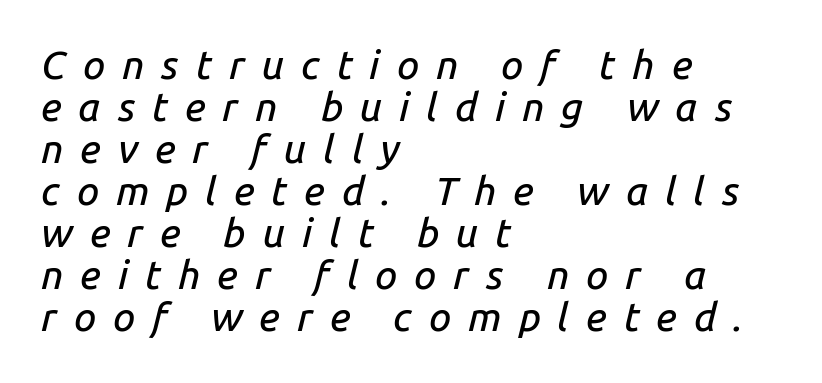
Q: Is the text italic (slanted)? A: Yes, it leans right by about 14 degrees.
Q: Is the text underlined? A: No.
Q: How is the paragraph aligned? A: Left-aligned.
Q: Is the spacing between letters normal or unusually wide? A: Unusually wide.
Q: Is the spacing between lines tight, normal or loose? A: Tight.
Q: Width (condensed, normal, or wide)? A: Normal.
Q: Stroke contrast? A: Low.
Q: x-height? A: Medium.
Q: Monospaced? A: No.
